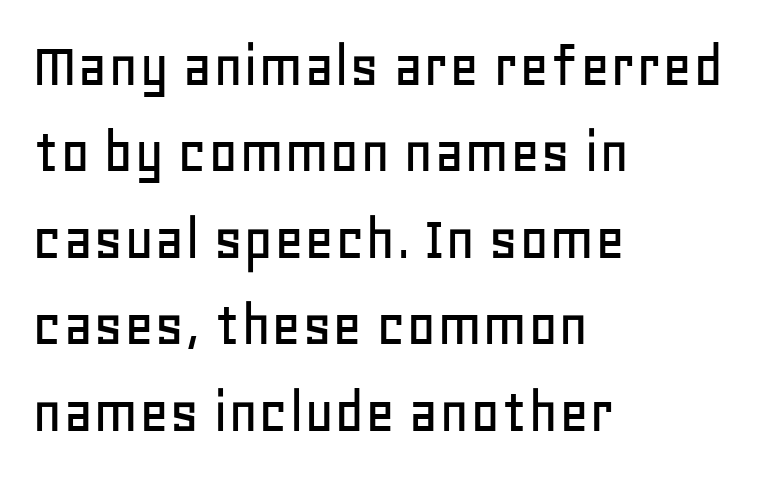
Q: Is the text italic (slanted)? A: No, it is upright.
Q: Is the typeface a serif or a sans-serif typeface? A: Sans-serif.
Q: Is the text underlined? A: No.
Q: How is the paragraph aligned? A: Left-aligned.
Q: Is the spacing between letters normal or unusually wide? A: Normal.
Q: Is the spacing between lines tight, normal or loose? A: Normal.
Q: Width (condensed, normal, or wide)? A: Normal.
Q: Stroke contrast? A: Low.
Q: x-height? A: Large.
Q: Monospaced? A: No.
